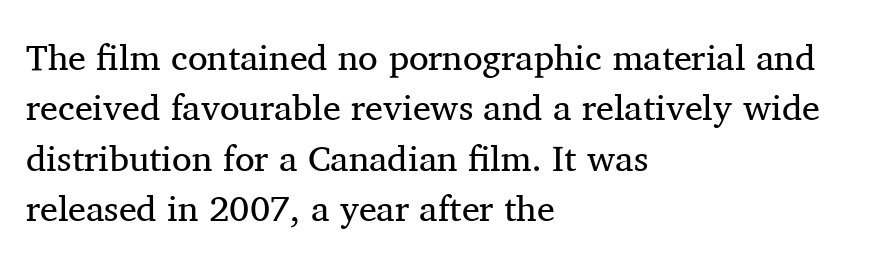
{"serif": "yes", "italic": "no", "bold": "no", "weight": "regular", "width": "normal", "stroke_contrast": "medium", "x_height": "medium", "monospaced": "no", "underline": "no", "align": "left", "line_spacing": "normal", "line_spacing_ratio": 1.4, "letter_spacing": "normal", "letter_spacing_em": 0.0, "glyph_px": 36}
